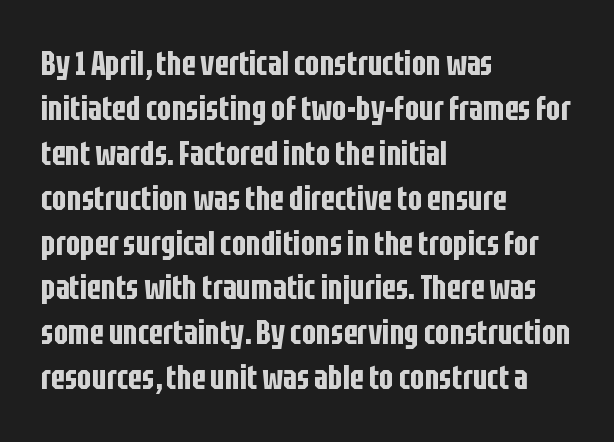
Q: Is the text italic (slanted)? A: No, it is upright.
Q: Is the typeface a serif or a sans-serif typeface? A: Sans-serif.
Q: Is the text underlined? A: No.
Q: How is the paragraph aligned? A: Left-aligned.
Q: Is the spacing between letters normal or unusually wide? A: Normal.
Q: Is the spacing between lines tight, normal or loose? A: Normal.
Q: Width (condensed, normal, or wide)? A: Condensed.
Q: Stroke contrast? A: Low.
Q: x-height? A: Large.
Q: Monospaced? A: No.
